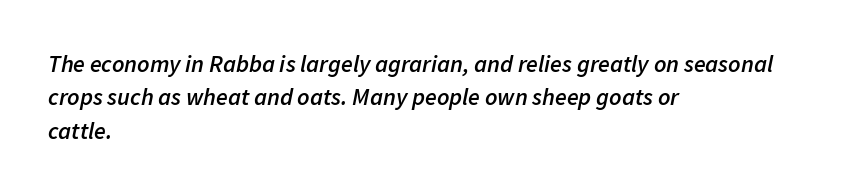
The leading is moderate, giving the passage an even texture. Underlining? Definitely not there. The ragged edge is on the right, which tells us the setting is flush left. These lines keep a tight, regular rhythm from letter to letter. Compared with an ordinary text face, these strokes are moderately heavier — a semibold. Looking at the ascenders, they clearly lean.
